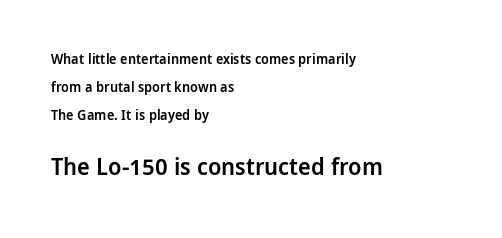
Typesetter's note — lower block bumped up in size, upper block left smaller. The passage is arranged the way most books set body copy — flush left. Nobody drew a line under any word here. What weight is shown? A semibold, between regular and bold. Letter spacing: default.
